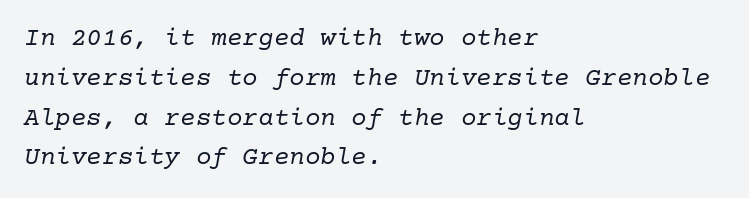
The image shows 26 px text type, italic (leaning right); set left-aligned, normal line spacing (1.53x), normal letter spacing, not underlined.
